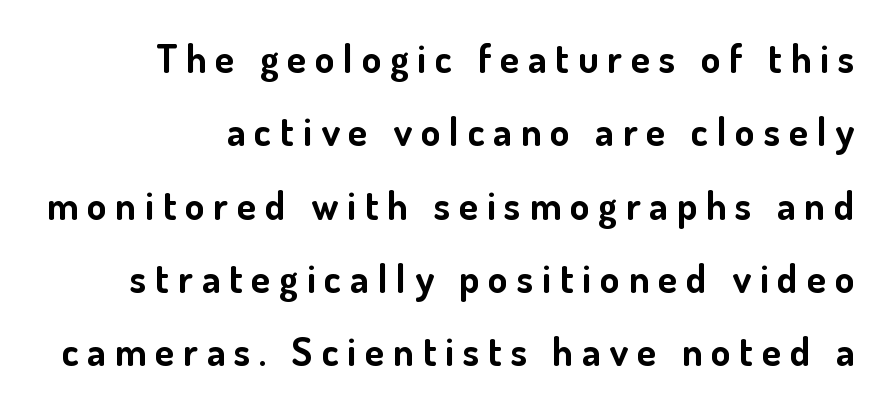
Q: Is the text bold? A: Yes.
Q: Is the text italic (slanted)? A: No, it is upright.
Q: Is the typeface a serif or a sans-serif typeface? A: Sans-serif.
Q: Is the text underlined? A: No.
Q: How is the paragraph aligned? A: Right-aligned.
Q: Is the spacing between letters normal or unusually wide? A: Unusually wide.
Q: Width (condensed, normal, or wide)? A: Normal.
Q: Stroke contrast? A: Low.
Q: x-height? A: Small.
Q: Monospaced? A: No.
